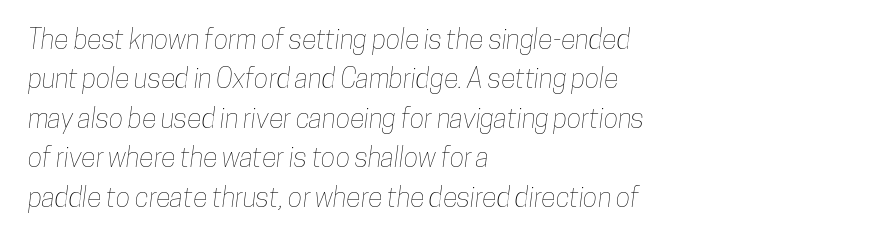
{"underline": "no", "align": "left", "line_spacing": "normal", "line_spacing_ratio": 1.46, "letter_spacing": "normal", "letter_spacing_em": 0.0, "glyph_px": 27}
